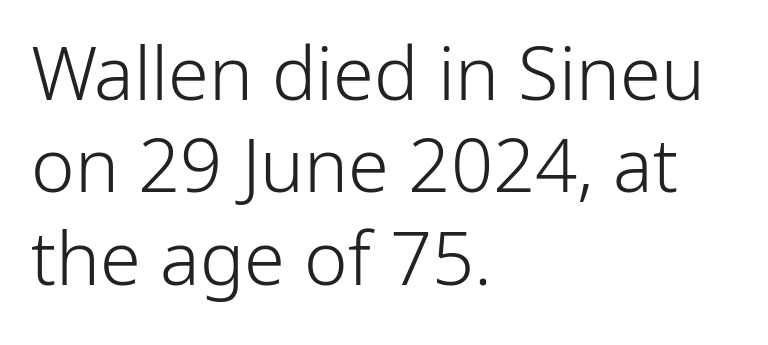
The gaps between neighbouring characters are ordinary and unremarkable. Each letter keeps its own natural width here, so spacing adapts to shape. To sum up the face: it is a sans, with no serifs. Lines of text with bare space underneath.
